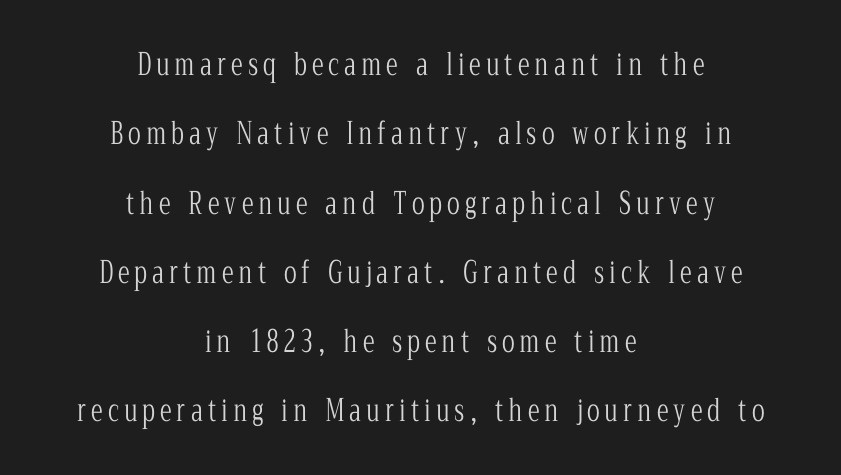
{"serif": "yes", "italic": "no", "bold": "no", "weight": "light", "width": "condensed", "stroke_contrast": "low", "x_height": "medium", "monospaced": "no", "underline": "no", "align": "center", "line_spacing": "loose", "line_spacing_ratio": 2.31, "glyph_px": 30}
